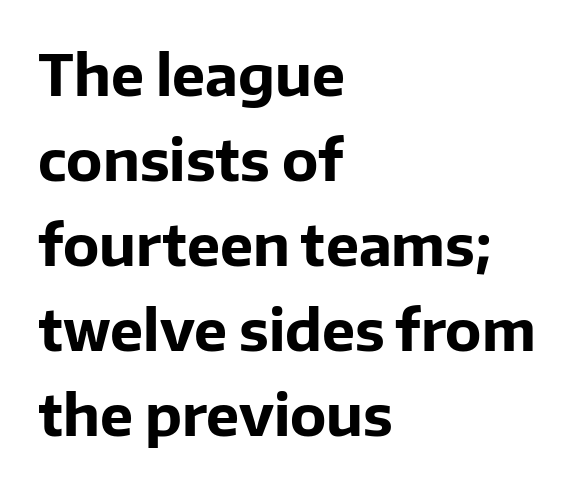
The strip under each line holds only bare page. Default kerning and tracking; the words read as compact shapes. Upright lettering throughout. I'd call this a sans setting — the letters go barefoot. The passage shown is emphatically bold.
